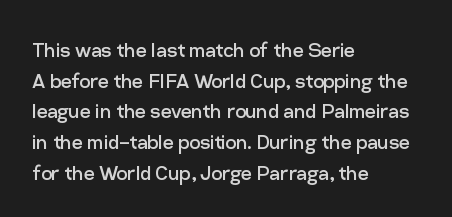
Q: Is the text bold? A: No.
Q: Is the text italic (slanted)? A: No, it is upright.
Q: Is the text underlined? A: No.
Q: How is the paragraph aligned? A: Left-aligned.
Q: Is the spacing between letters normal or unusually wide? A: Normal.
Q: Is the spacing between lines tight, normal or loose? A: Normal.
